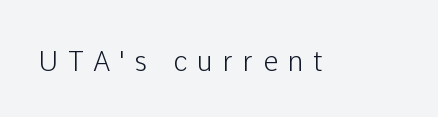
Letter spacing: wide. This is the regular roman posture of the typeface. A bare baseline throughout the passage.
